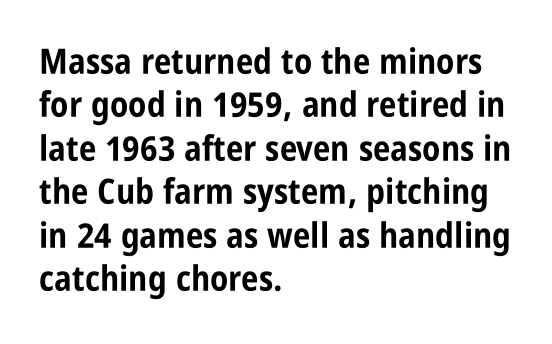
The image shows 35 px bold, condensed sans-serif type, upright; set left-aligned, line spacing 1.24x, normal letter spacing, not underlined; low stroke contrast and a large x-height.
